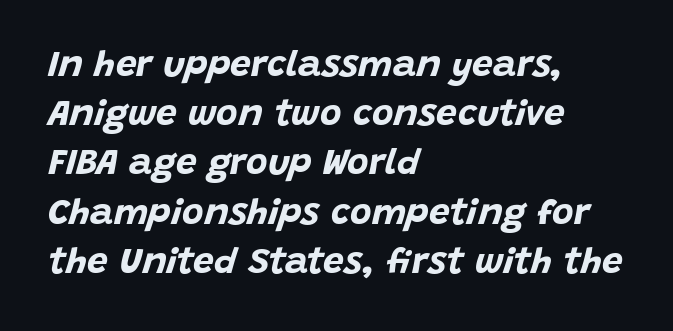
{"italic": "yes", "lean": "right", "slant_degrees": 15, "bold": "yes", "weight": "bold", "width": "normal", "stroke_contrast": "low", "x_height": "large", "monospaced": "no", "underline": "no", "align": "left", "line_spacing": "normal", "line_spacing_ratio": 1.33, "letter_spacing": "normal", "letter_spacing_em": 0.0, "glyph_px": 37}
